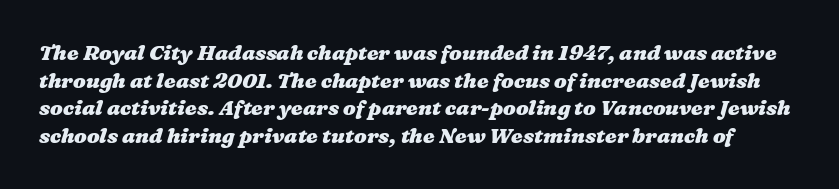
The rendering uses a moderate line-height, typical for paragraphs. Heft: maximum for text — a bold. Beneath every word, the page is bare. Between one letter and the next there's only the usual sliver of space.
